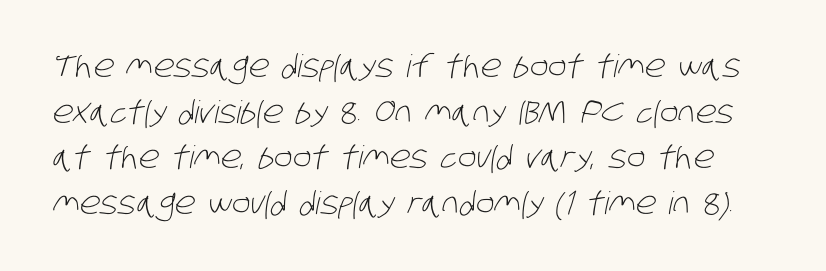
{"serif": "no", "bold": "no", "weight": "light", "width": "condensed", "stroke_contrast": "low", "x_height": "large", "monospaced": "no", "underline": "no", "line_spacing": "normal", "line_spacing_ratio": 1.47, "letter_spacing": "normal", "letter_spacing_em": 0.0, "glyph_px": 31}
